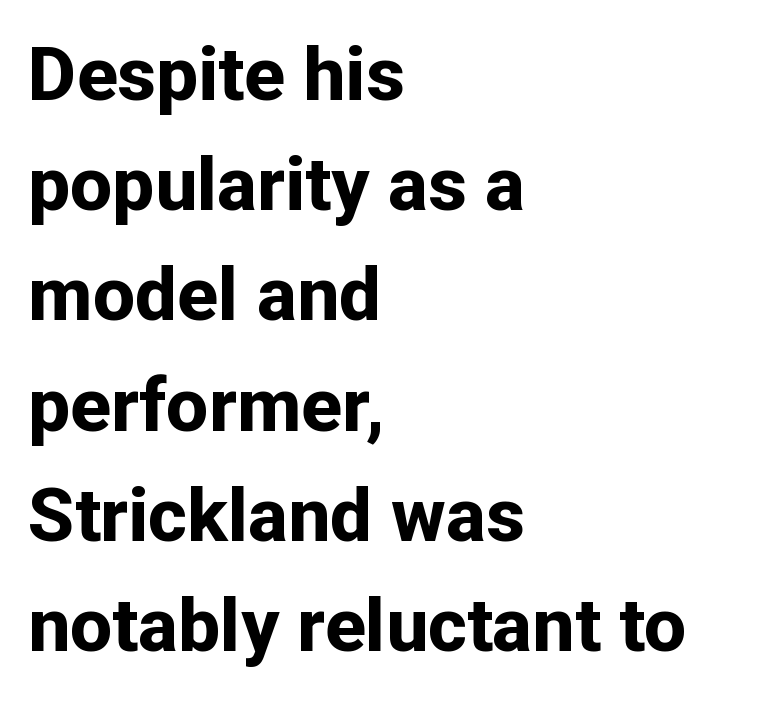
{"serif": "no", "italic": "no", "bold": "yes", "weight": "bold", "width": "normal", "stroke_contrast": "low", "x_height": "medium", "monospaced": "no", "underline": "no", "align": "left", "line_spacing": "normal", "line_spacing_ratio": 1.47, "letter_spacing": "normal", "letter_spacing_em": 0.0, "glyph_px": 75}
